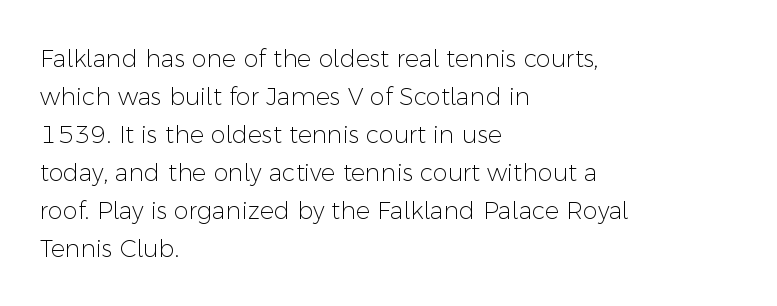
The image shows 24 px text type, upright; set left-aligned, normal line spacing (1.58x), normal letter spacing, not underlined.
